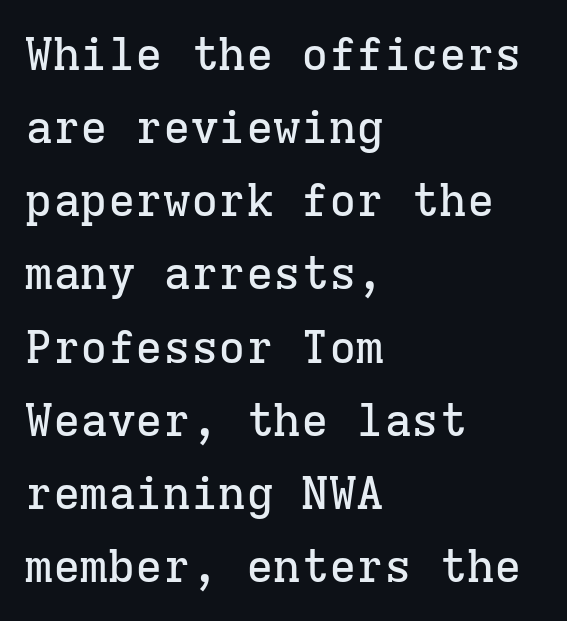
The image shows 46 px serif type, upright, monospaced; set left-aligned, normal line spacing (1.59x), normal letter spacing, not underlined; low stroke contrast and a medium x-height.
